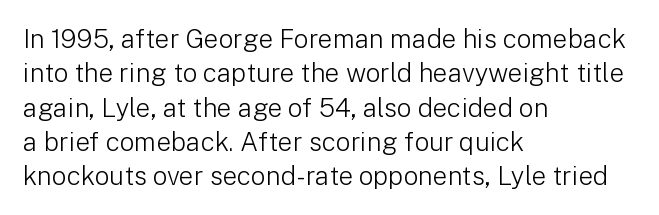
Leftover space on each line is placed entirely after the last word. Notice how the stems are strictly vertical — no italics here. The rendering uses a moderate line-height, typical for paragraphs. Underlining? Definitely not there. A light-to-regular cut is what we see here.
